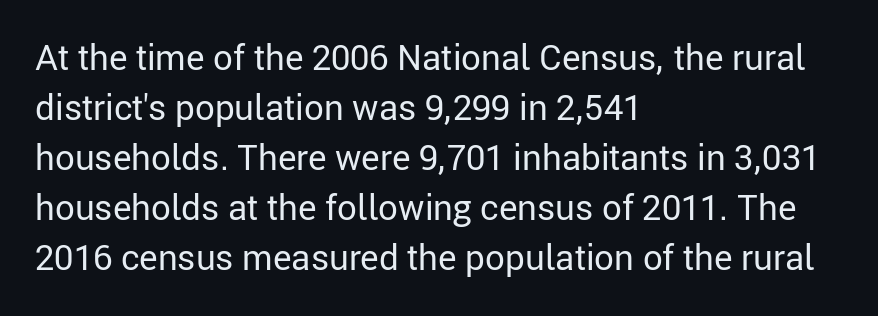
Q: Is the text bold? A: No.
Q: Is the text italic (slanted)? A: No, it is upright.
Q: Is the typeface a serif or a sans-serif typeface? A: Sans-serif.
Q: Is the text underlined? A: No.
Q: How is the paragraph aligned? A: Left-aligned.
Q: Is the spacing between letters normal or unusually wide? A: Normal.
Q: Is the spacing between lines tight, normal or loose? A: Normal.
Q: Width (condensed, normal, or wide)? A: Normal.
Q: Stroke contrast? A: Low.
Q: x-height? A: Medium.
Q: Monospaced? A: No.
